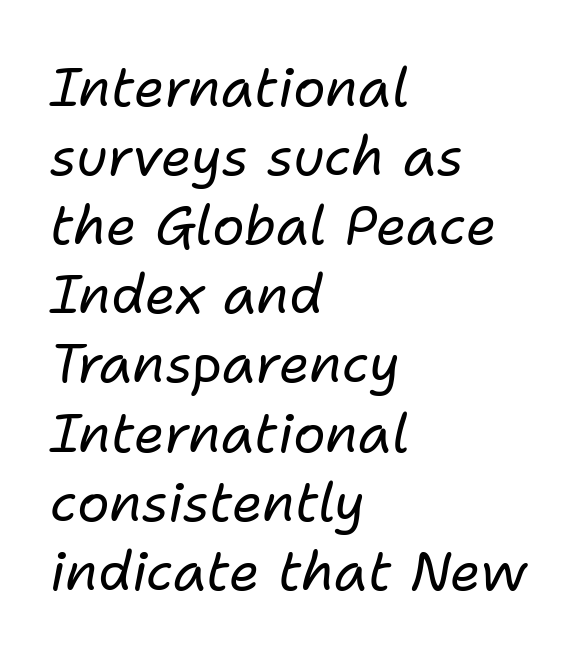
{"italic": "yes", "lean": "right", "slant_degrees": 11, "bold": "no", "weight": "regular", "width": "normal", "stroke_contrast": "low", "x_height": "medium", "monospaced": "no", "underline": "no", "align": "left", "line_spacing": "normal", "line_spacing_ratio": 1.28, "letter_spacing": "normal", "letter_spacing_em": 0.0, "glyph_px": 54}
